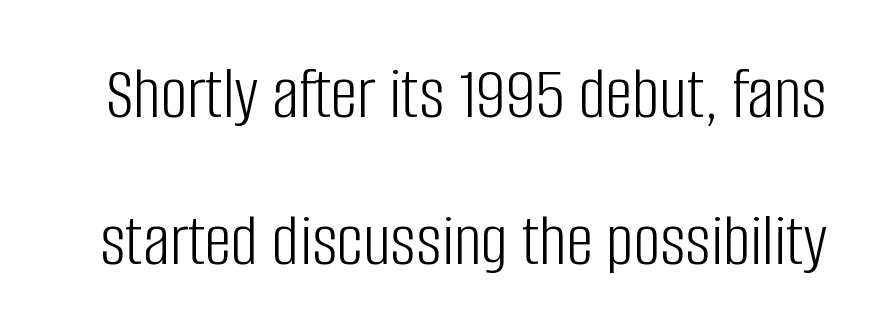
Q: Is the text bold? A: No.
Q: Is the text italic (slanted)? A: No, it is upright.
Q: Is the typeface a serif or a sans-serif typeface? A: Sans-serif.
Q: Is the text underlined? A: No.
Q: Is the spacing between letters normal or unusually wide? A: Normal.
Q: Is the spacing between lines tight, normal or loose? A: Loose.
Q: Width (condensed, normal, or wide)? A: Condensed.
Q: Stroke contrast? A: Low.
Q: x-height? A: Large.
Q: Monospaced? A: No.
